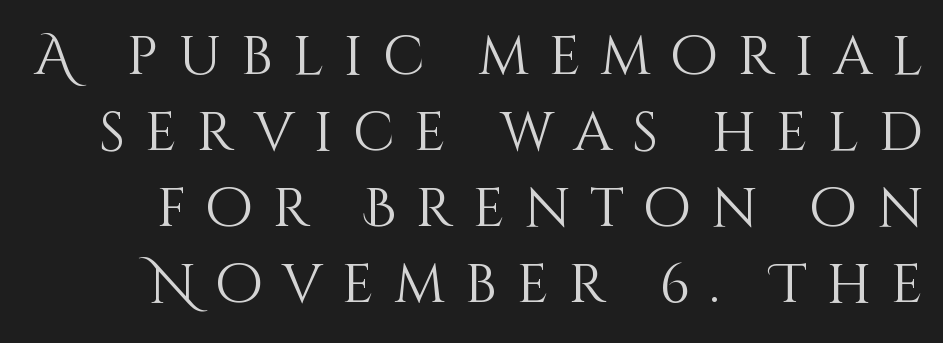
{"italic": "no", "bold": "no", "weight": "light", "width": "normal", "stroke_contrast": "medium", "x_height": "large", "monospaced": "no", "underline": "no", "line_spacing": "normal", "line_spacing_ratio": 1.38, "letter_spacing": "wide", "letter_spacing_em": 0.36, "glyph_px": 55}
